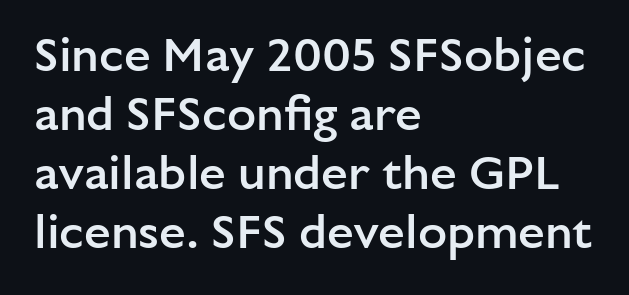
{"serif": "no", "italic": "no", "bold": "semi", "weight": "semibold", "width": "normal", "stroke_contrast": "low", "x_height": "medium", "monospaced": "no", "underline": "no", "align": "left", "line_spacing_ratio": 1.23, "letter_spacing": "normal", "letter_spacing_em": 0.0, "glyph_px": 48}
